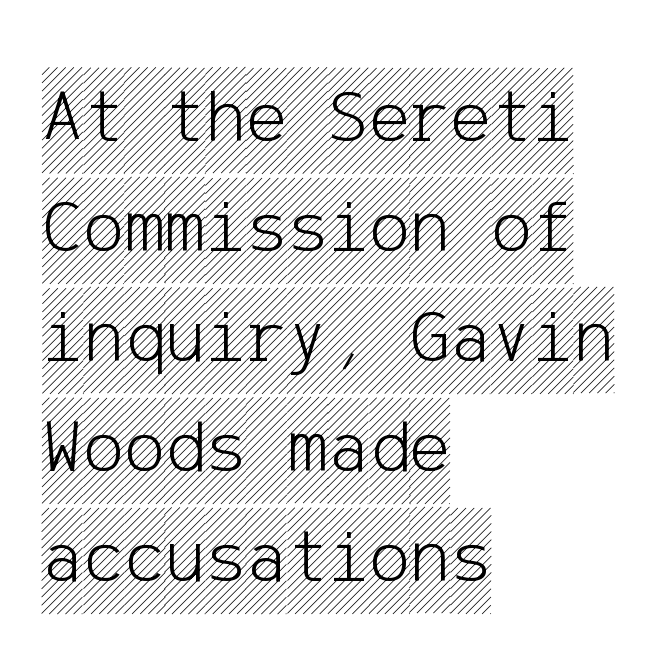
{"italic": "no", "width": "condensed", "x_height": "large", "underline": "no", "align": "left", "line_spacing": "normal", "line_spacing_ratio": 1.43, "letter_spacing": "normal", "letter_spacing_em": 0.0, "glyph_px": 77}
